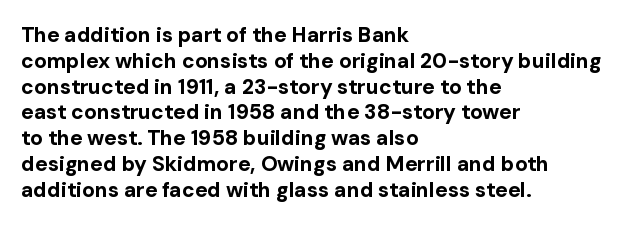
{"italic": "no", "bold": "yes", "underline": "no", "align": "left", "line_spacing_ratio": 1.23, "letter_spacing": "normal", "letter_spacing_em": 0.0, "glyph_px": 21}
